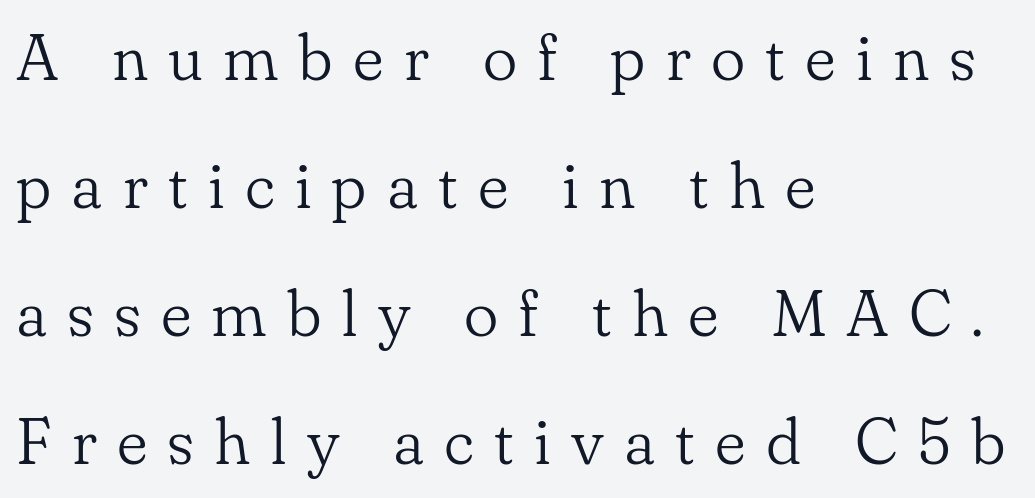
{"serif": "yes", "italic": "no", "bold": "no", "weight": "light", "width": "normal", "stroke_contrast": "low", "x_height": "small", "monospaced": "no", "underline": "no", "align": "left", "line_spacing": "loose", "line_spacing_ratio": 1.97, "letter_spacing": "wide", "letter_spacing_em": 0.31, "glyph_px": 65}
